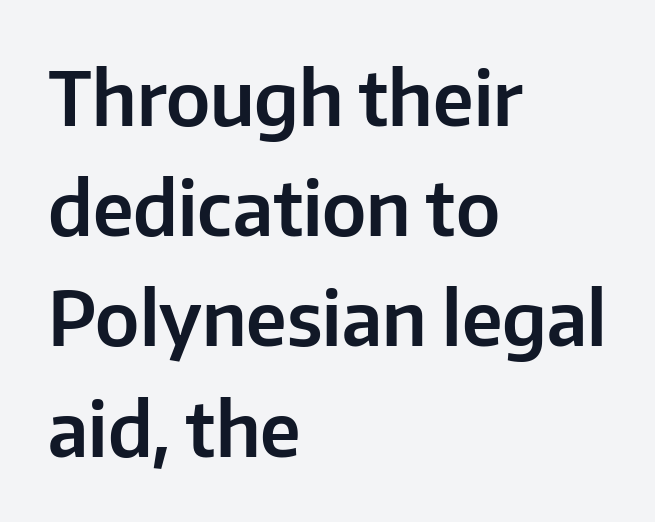
This sample uses plain, unmodified letter spacing. Proportional: the letters do not fall into vertical columns. Type without underlining. Typographically, this falls in the sans-serif category. These lines are set flush left with a ragged right edge. The designer left line spacing at the default.
